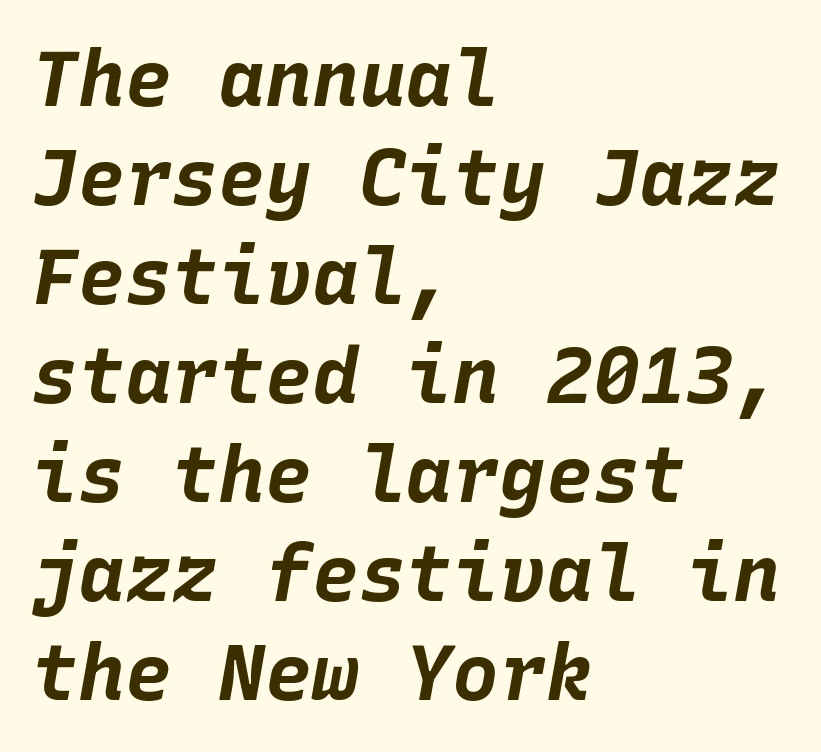
Descender tails drop into unmarked territory. A typesetter would call this leading conventional body-copy spacing. Italic? Definitely — the glyphs are oblique. The rendering keeps characters at their native spacing. Here the designer chose a console-style face with uniform glyph widths.
